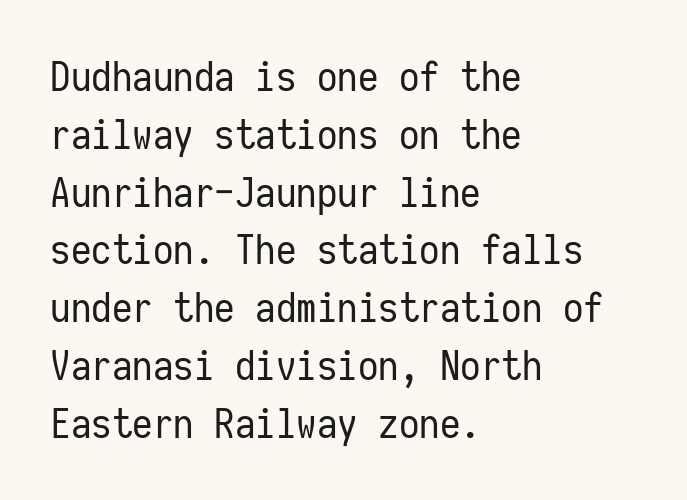
{"serif": "no", "italic": "no", "bold": "no", "weight": "regular", "width": "condensed", "stroke_contrast": "low", "x_height": "medium", "monospaced": "yes", "underline": "no", "align": "left", "line_spacing": "normal", "line_spacing_ratio": 1.41, "letter_spacing": "normal", "letter_spacing_em": 0.0, "glyph_px": 41}
